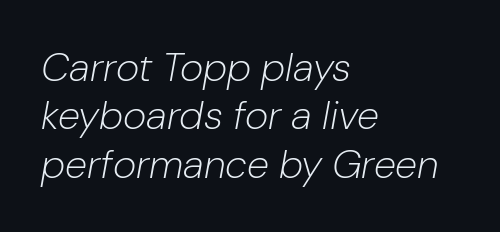
The lettering tilts uniformly, giving the passage an italic look. Students, note that the glyphs here touch the page at normal intervals. Anything drawn beneath the words? Only blank space. These lines are rendered in a variable-pitch font. The face looks like a standard text weight, possibly lighter. Where is the straight margin? On the left.
